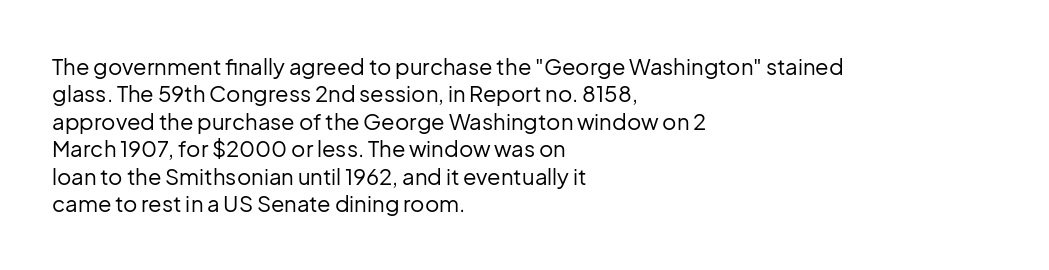
Counters stay open thanks to moderate or lighter strokes. All the whitespace from short lines collects on the right. Normally led — the rows are evenly, conventionally spaced. The glyphs are unaccompanied by any horizontal stroke below them.
